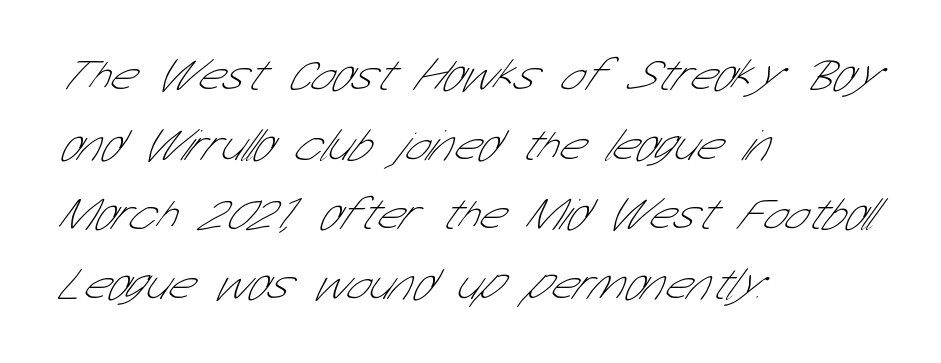
Think standard paragraph weight, or any step lighter than that. Each letter's strokes conclude bluntly, with no projecting serifs. Anything drawn beneath the words? Only blank space. Words appear dense and cohesive because spacing is normal. Spacing verdict: proportional, widths tailored to each character.
